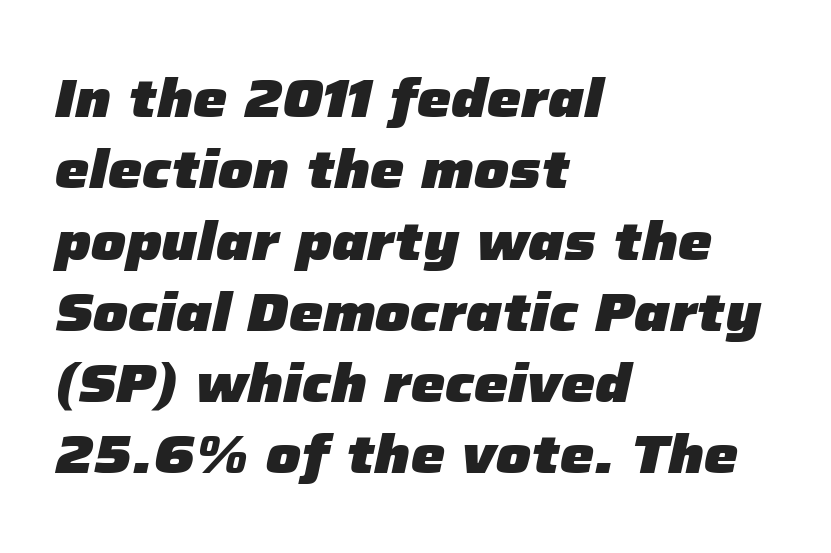
Compared with ordinary roman type, these characters are visibly tilted. Caption: standard tracking, unaltered. Rows of type keep a routine distance in the vertical direction. Clear beneath every line of the passage. Varying glyph widths throughout — classic text-font behaviour.
